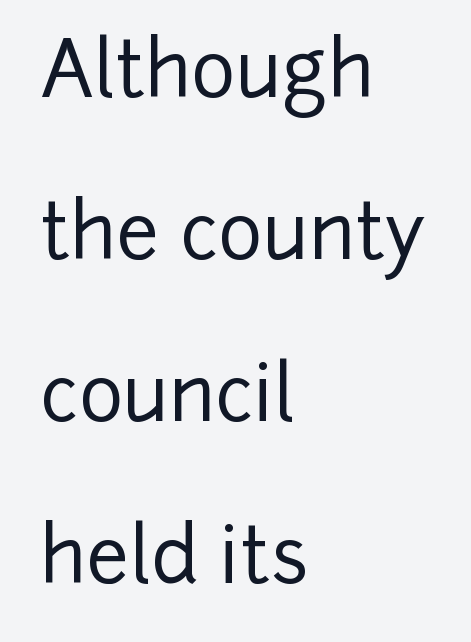
The image shows 76 px sans-serif type, upright; set left-aligned, loose line spacing (2.13x), normal letter spacing, not underlined; low stroke contrast and a medium x-height.
